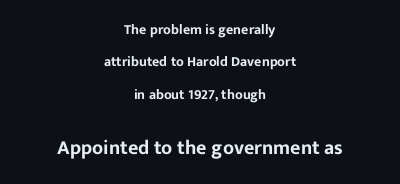
Nobody touched the tracking dial on this one. Successive baselines arrive slowly, with a big drop between each. The baseline area is clear. You can tell it's not italic because the verticals are truly vertical. The second block has been scaled up relative to the first.
